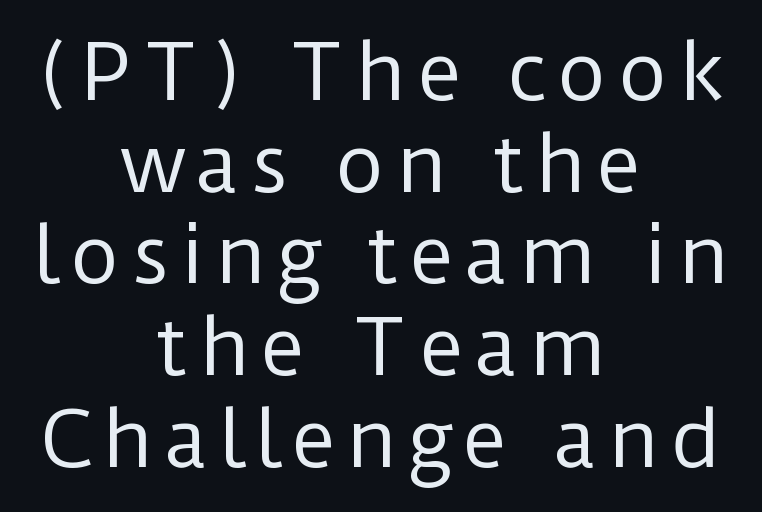
The image shows 77 px regular-weight sans-serif type, upright; set centered, line spacing 1.19x, not underlined; low stroke contrast and a medium x-height.
